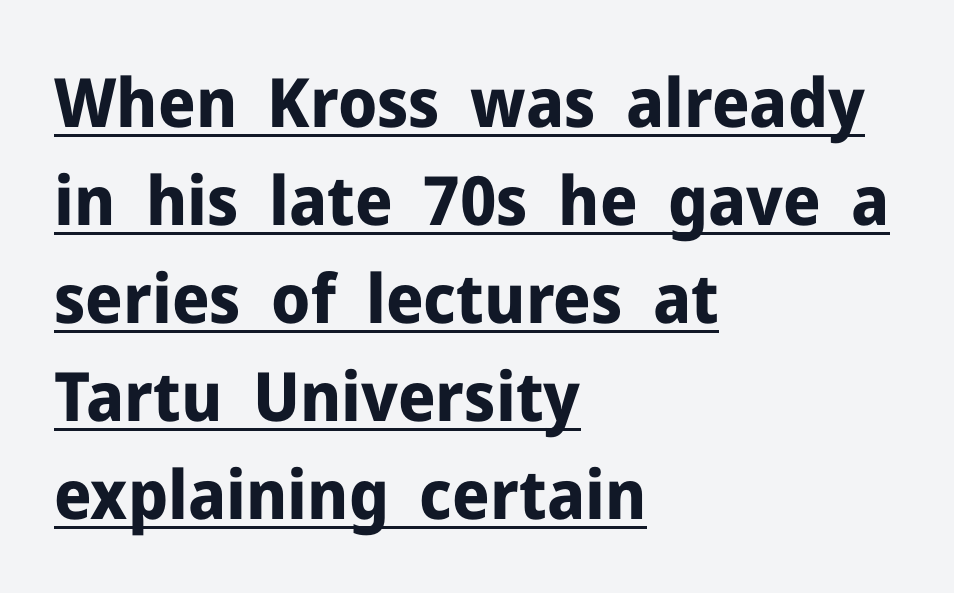
{"serif": "no", "italic": "no", "bold": "yes", "weight": "bold", "width": "normal", "stroke_contrast": "low", "x_height": "medium", "monospaced": "no", "underline": "yes", "align": "left", "line_spacing": "normal", "line_spacing_ratio": 1.44, "letter_spacing": "normal", "letter_spacing_em": 0.0, "glyph_px": 68}
